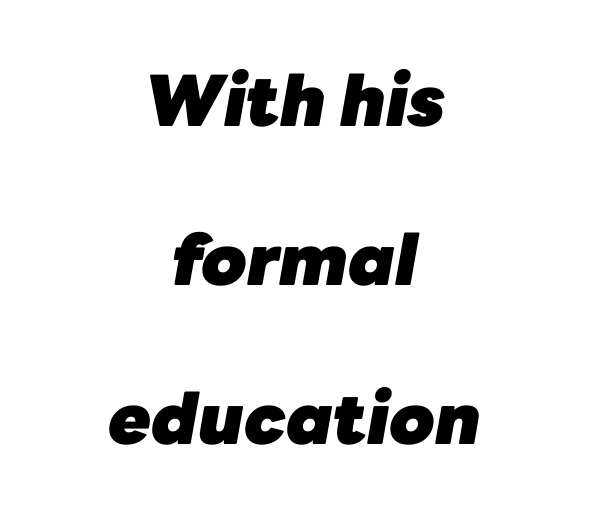
The image shows 70 px heavy type, italic (leaning right); set centered, loose line spacing (2.27x), normal letter spacing, not underlined; low stroke contrast and a medium x-height.
